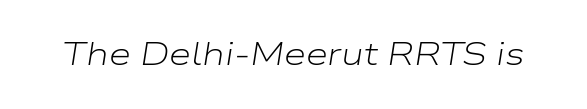
Q: Is the text bold? A: No.
Q: Is the text italic (slanted)? A: Yes, it leans right by about 9 degrees.
Q: Is the text underlined? A: No.
Q: Is the spacing between letters normal or unusually wide? A: Normal.
Q: Width (condensed, normal, or wide)? A: Wide.
Q: Stroke contrast? A: Low.
Q: x-height? A: Medium.
Q: Monospaced? A: No.
